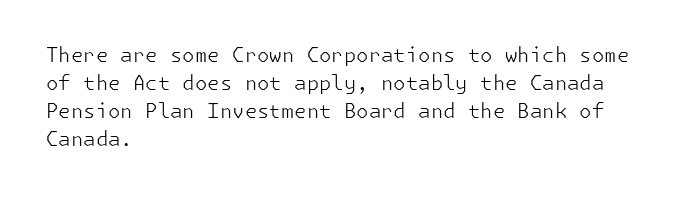
Q: Is the text bold? A: No.
Q: Is the text italic (slanted)? A: No, it is upright.
Q: Is the text underlined? A: No.
Q: How is the paragraph aligned? A: Left-aligned.
Q: Is the spacing between letters normal or unusually wide? A: Normal.
Q: Is the spacing between lines tight, normal or loose? A: Normal.
